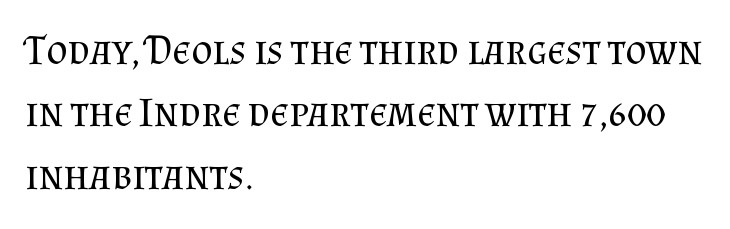
Q: Is the text bold? A: No.
Q: Is the text italic (slanted)? A: No, it is upright.
Q: Is the typeface a serif or a sans-serif typeface? A: Serif.
Q: Is the text underlined? A: No.
Q: How is the paragraph aligned? A: Left-aligned.
Q: Is the spacing between letters normal or unusually wide? A: Normal.
Q: Is the spacing between lines tight, normal or loose? A: Normal.
Q: Width (condensed, normal, or wide)? A: Normal.
Q: Stroke contrast? A: Medium.
Q: x-height? A: Small.
Q: Monospaced? A: No.
